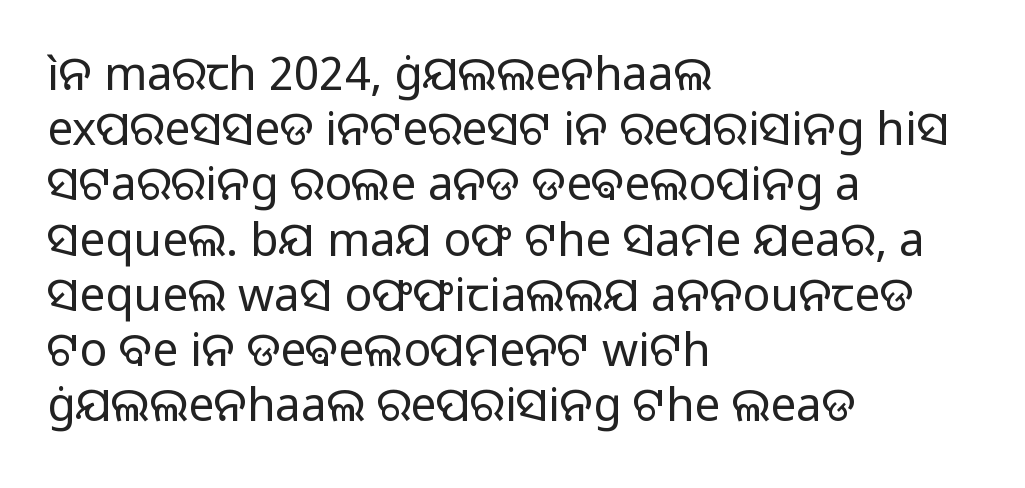
Q: Is the text bold? A: No.
Q: Is the text italic (slanted)? A: No, it is upright.
Q: Is the typeface a serif or a sans-serif typeface? A: Sans-serif.
Q: Is the text underlined? A: No.
Q: How is the paragraph aligned? A: Left-aligned.
Q: Is the spacing between letters normal or unusually wide? A: Normal.
Q: Width (condensed, normal, or wide)? A: Normal.
Q: Stroke contrast? A: Low.
Q: x-height? A: Medium.
Q: Monospaced? A: No.
